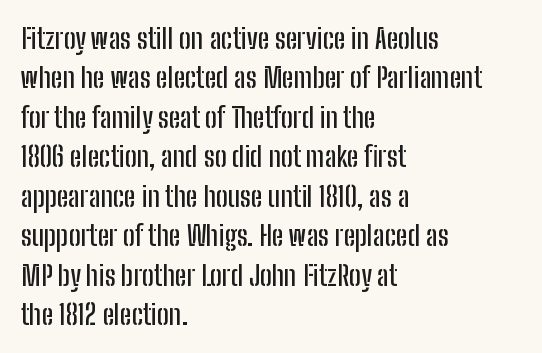
Line spacing here is normal. Every character sits straight up, as roman type does. The rendering shows plain stroke endings on the letterforms — a sans-serif design. The passage shown is not underscored anywhere. Compared with a centered layout, this one pins lines to the left instead. You could call the tracking neutral — neither tight nor loose.
